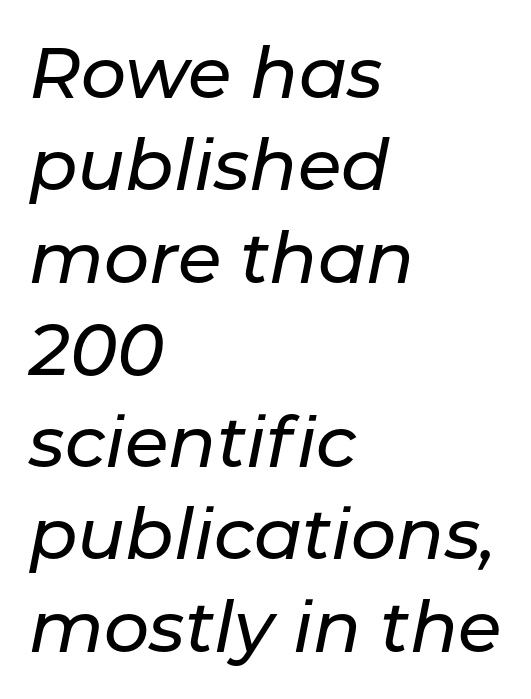
{"italic": "yes", "lean": "right", "slant_degrees": 11, "width": "normal", "stroke_contrast": "low", "x_height": "medium", "monospaced": "no", "underline": "no", "align": "left", "line_spacing": "normal", "line_spacing_ratio": 1.3, "letter_spacing": "normal", "letter_spacing_em": 0.0, "glyph_px": 71}
